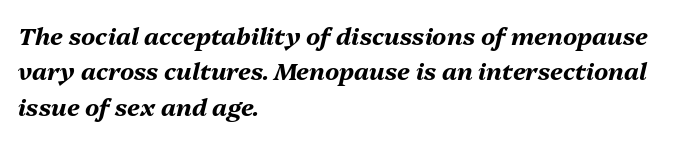
{"italic": "yes", "lean": "right", "slant_degrees": 13, "bold": "yes", "underline": "no", "align": "left", "line_spacing": "normal", "line_spacing_ratio": 1.47, "letter_spacing": "normal", "letter_spacing_em": 0.0, "glyph_px": 24}
